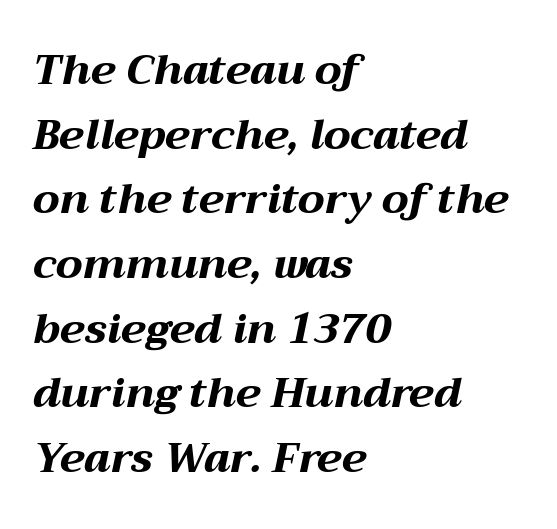
{"italic": "yes", "lean": "right", "slant_degrees": 12, "bold": "yes", "weight": "bold", "width": "wide", "stroke_contrast": "medium", "x_height": "medium", "monospaced": "no", "underline": "no", "align": "left", "line_spacing": "normal", "line_spacing_ratio": 1.54, "letter_spacing": "normal", "letter_spacing_em": 0.0, "glyph_px": 42}
